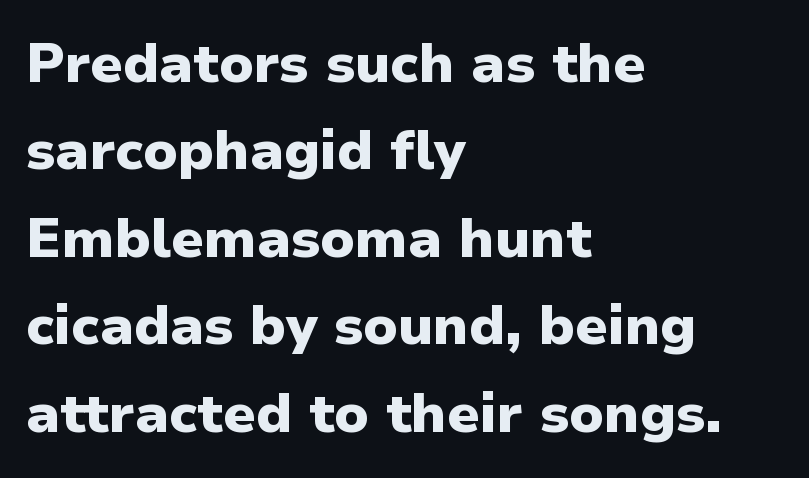
The image shows 55 px heavy sans-serif type, upright; set left-aligned, normal line spacing (1.59x), normal letter spacing, not underlined; low stroke contrast and a medium x-height.
